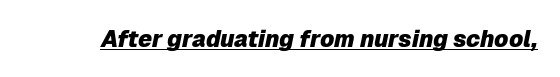
The image shows 23 px bold type, italic (leaning right); set normal letter spacing, underlined.
